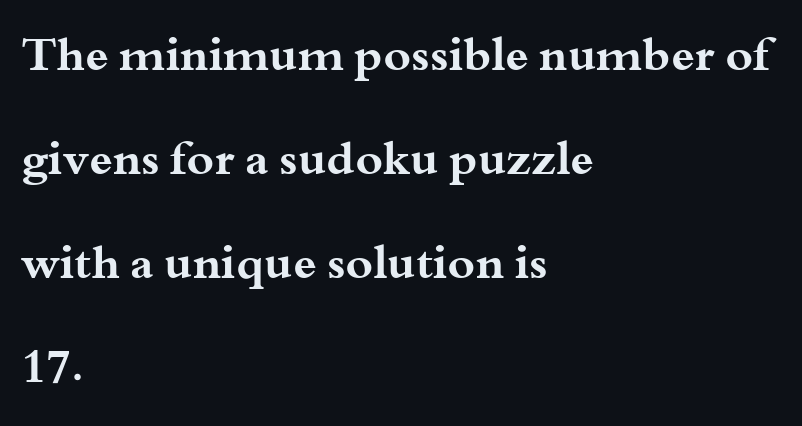
The image shows 47 px bold, wide serif type, upright; set left-aligned, loose line spacing (2.21x), normal letter spacing, not underlined; medium stroke contrast and a small x-height.
